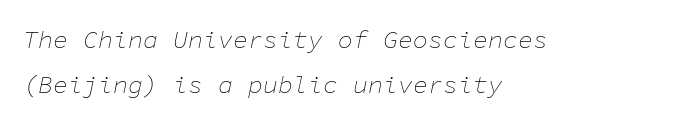
The image shows 25 px text type, italic (leaning right); set left-aligned, line spacing 1.81x, normal letter spacing, not underlined.
